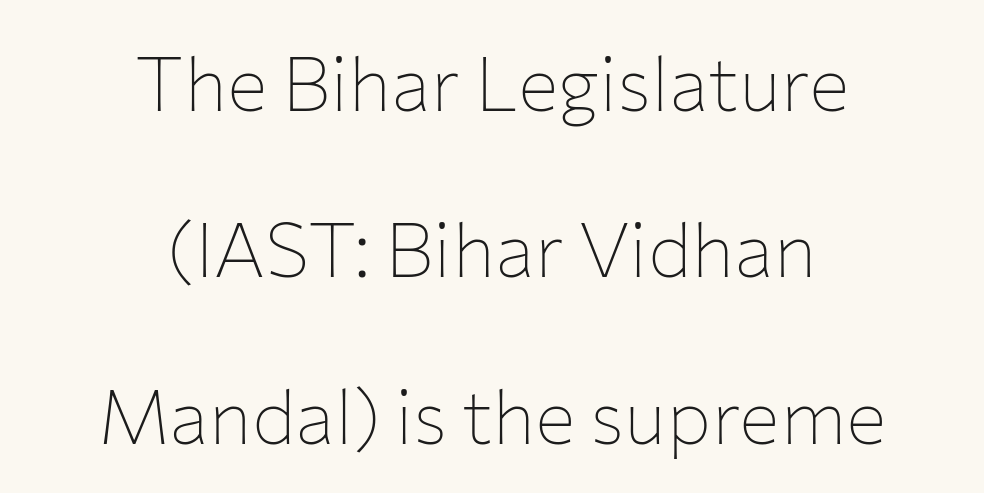
A student would call this center alignment; a typographer would say set centered. Serifs: no, the terminals of the letterforms are clean. Varying glyph widths throughout — classic text-font behaviour. Honestly, the letter spacing is just normal — you wouldn't notice it. Notice the wide empty band between every row — that's loose leading.
